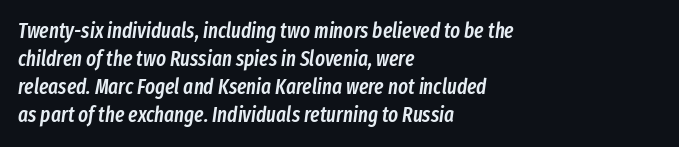
Q: Is the text bold? A: Semi-bold.
Q: Is the text italic (slanted)? A: Yes, it leans right by about 8 degrees.
Q: Is the text underlined? A: No.
Q: How is the paragraph aligned? A: Left-aligned.
Q: Is the spacing between letters normal or unusually wide? A: Normal.
Q: Is the spacing between lines tight, normal or loose? A: Normal.
